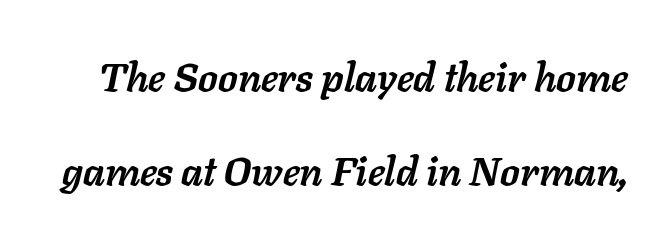
{"italic": "yes", "lean": "right", "slant_degrees": 11, "bold": "yes", "weight": "semibold", "width": "normal", "stroke_contrast": "low", "x_height": "medium", "monospaced": "no", "underline": "no", "line_spacing": "loose", "line_spacing_ratio": 2.36, "letter_spacing": "normal", "letter_spacing_em": 0.0, "glyph_px": 40}
